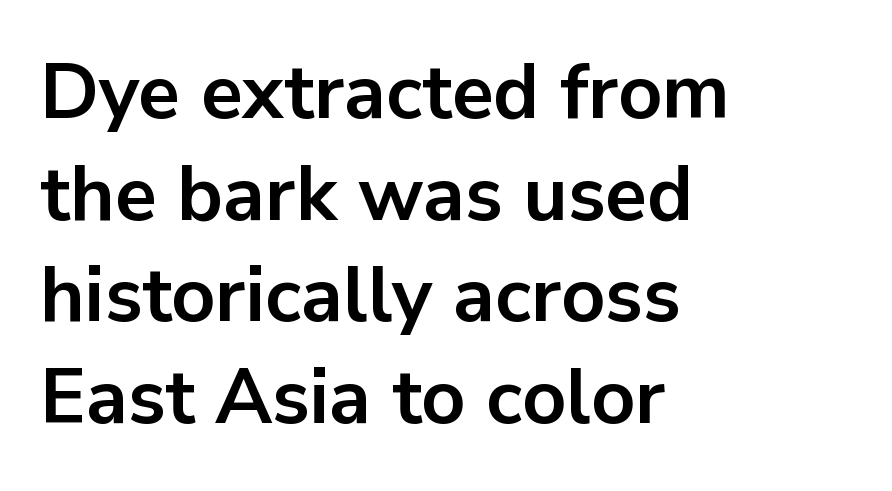
The image shows 77 px bold sans-serif type, upright; set left-aligned, normal line spacing (1.32x), normal letter spacing, not underlined; low stroke contrast and a medium x-height.
